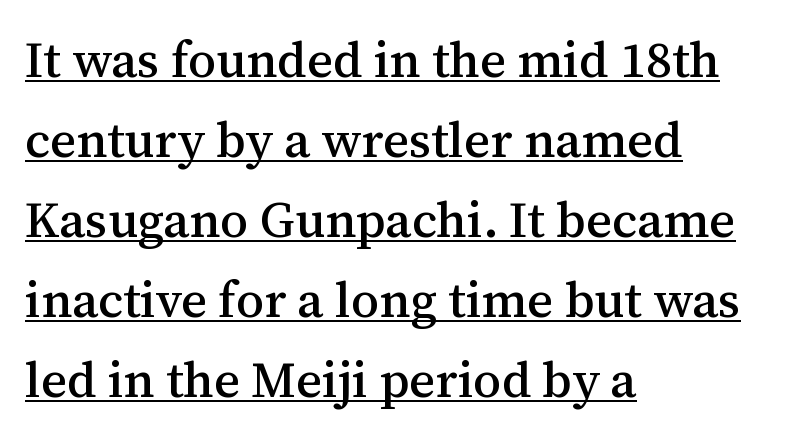
The image shows 50 px serif type, upright; set left-aligned, normal line spacing (1.6x), normal letter spacing, underlined; medium stroke contrast and a medium x-height.
